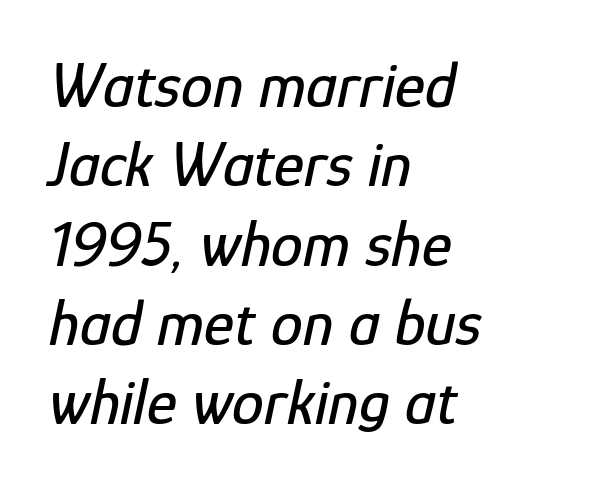
Q: Is the text italic (slanted)? A: Yes, it leans right by about 12 degrees.
Q: Is the text underlined? A: No.
Q: How is the paragraph aligned? A: Left-aligned.
Q: Is the spacing between letters normal or unusually wide? A: Normal.
Q: Width (condensed, normal, or wide)? A: Condensed.
Q: Stroke contrast? A: Low.
Q: x-height? A: Medium.
Q: Monospaced? A: No.
